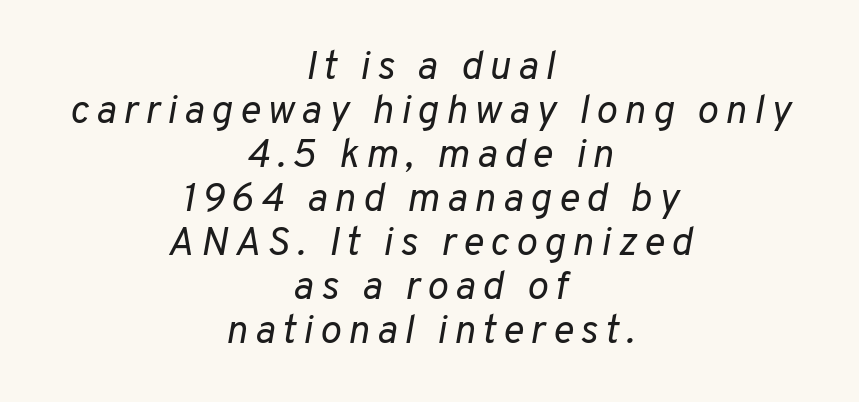
The text block is weighted toward neither margin, spreading evenly from the middle. Each stroke keeps to a modest, everyday thickness or less. Is this a fixed-width face? No — the glyphs have proportional, varying widths. The typography opts for an oblique posture over an upright one. The space between consecutive lines is stingy.
